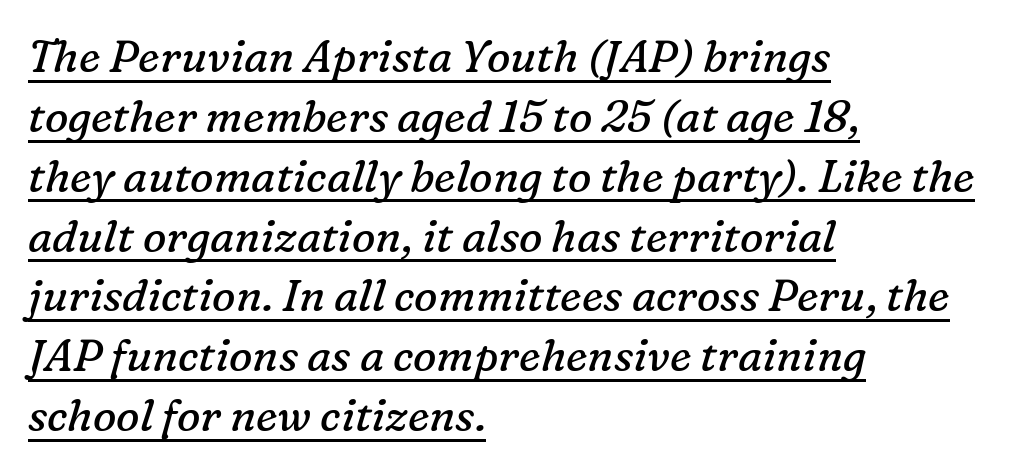
The image shows 44 px regular-weight serif type, italic (leaning right); set left-aligned, normal line spacing (1.36x), normal letter spacing, underlined; low stroke contrast and a medium x-height.
